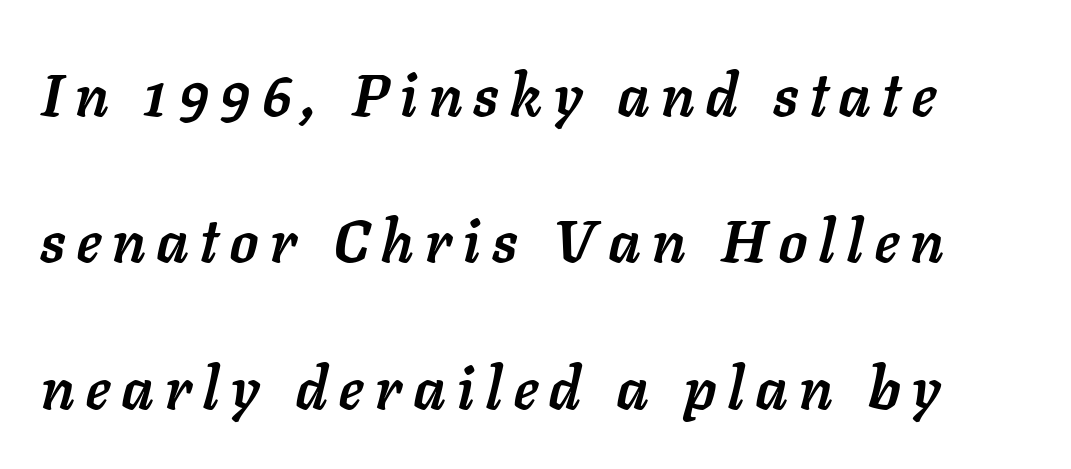
Q: Is the text bold? A: Yes.
Q: Is the text italic (slanted)? A: Yes, it leans right by about 11 degrees.
Q: Is the text underlined? A: No.
Q: Is the spacing between letters normal or unusually wide? A: Unusually wide.
Q: Is the spacing between lines tight, normal or loose? A: Loose.
Q: Width (condensed, normal, or wide)? A: Normal.
Q: Stroke contrast? A: Low.
Q: x-height? A: Medium.
Q: Monospaced? A: No.
